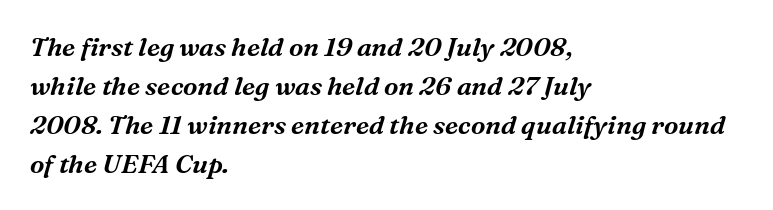
The image shows 26 px text type, italic (leaning right); set left-aligned, normal line spacing (1.5x), normal letter spacing, not underlined.
